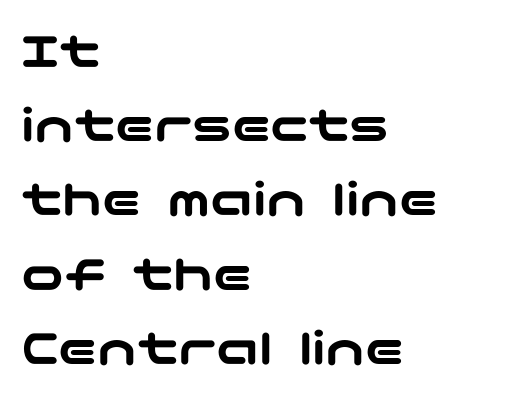
Q: Is the text italic (slanted)? A: No, it is upright.
Q: Is the typeface a serif or a sans-serif typeface? A: Sans-serif.
Q: Is the text underlined? A: No.
Q: How is the paragraph aligned? A: Left-aligned.
Q: Is the spacing between letters normal or unusually wide? A: Normal.
Q: Is the spacing between lines tight, normal or loose? A: Normal.
Q: Width (condensed, normal, or wide)? A: Wide.
Q: Stroke contrast? A: Low.
Q: x-height? A: Medium.
